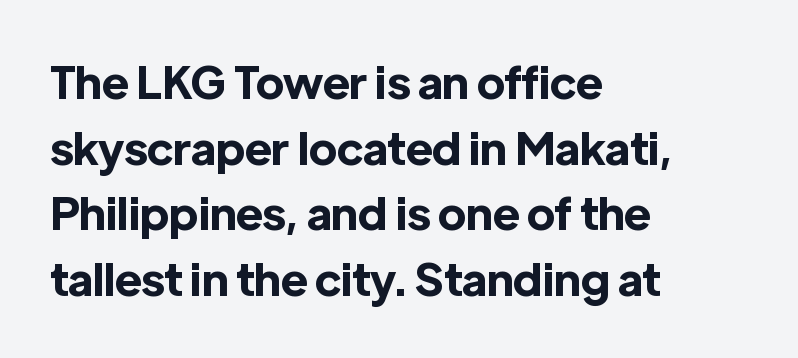
Q: Is the text bold? A: Yes.
Q: Is the text italic (slanted)? A: No, it is upright.
Q: Is the typeface a serif or a sans-serif typeface? A: Sans-serif.
Q: Is the text underlined? A: No.
Q: How is the paragraph aligned? A: Left-aligned.
Q: Is the spacing between letters normal or unusually wide? A: Normal.
Q: Is the spacing between lines tight, normal or loose? A: Normal.
Q: Width (condensed, normal, or wide)? A: Normal.
Q: x-height? A: Medium.
Q: Monospaced? A: No.
